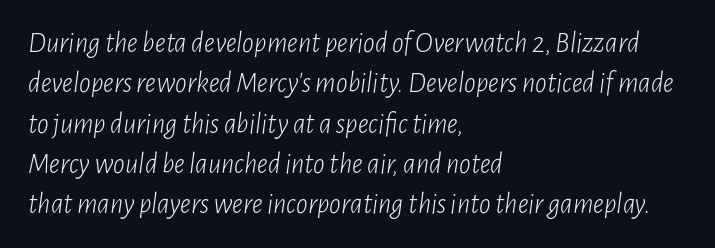
{"italic": "yes", "lean": "right", "slant_degrees": 7, "bold": "no", "weight": "light", "width": "condensed", "stroke_contrast": "low", "x_height": "medium", "monospaced": "no", "underline": "no", "align": "left", "line_spacing": "normal", "line_spacing_ratio": 1.39, "letter_spacing": "normal", "letter_spacing_em": 0.0, "glyph_px": 29}
